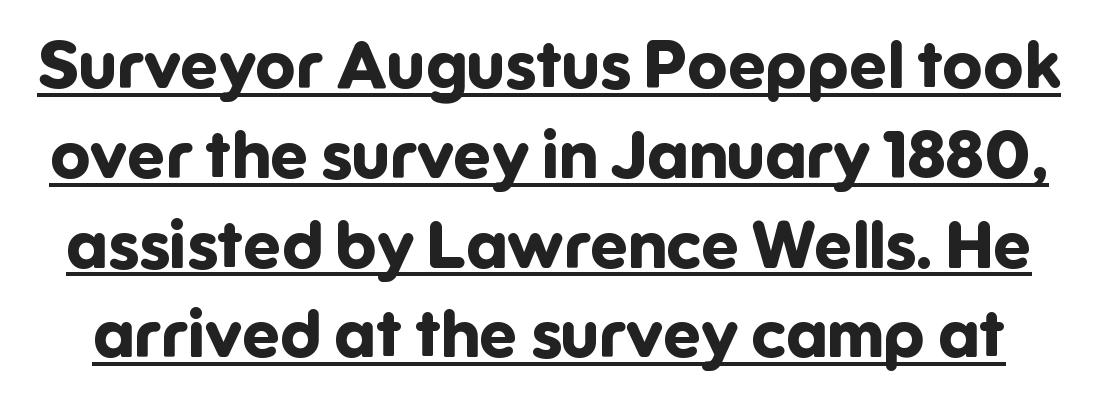
The image shows 67 px bold sans-serif type, upright; set normal line spacing (1.34x), normal letter spacing, underlined; low stroke contrast and a medium x-height.
